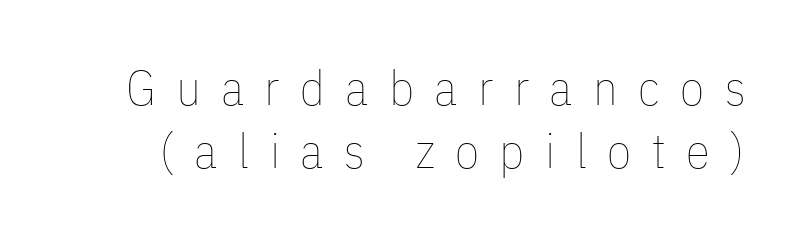
Q: Is the text bold? A: No.
Q: Is the text italic (slanted)? A: No, it is upright.
Q: Is the text underlined? A: No.
Q: Is the spacing between letters normal or unusually wide? A: Unusually wide.
Q: Is the spacing between lines tight, normal or loose? A: Normal.
Q: Width (condensed, normal, or wide)? A: Condensed.
Q: Stroke contrast? A: Low.
Q: x-height? A: Medium.
Q: Monospaced? A: No.
